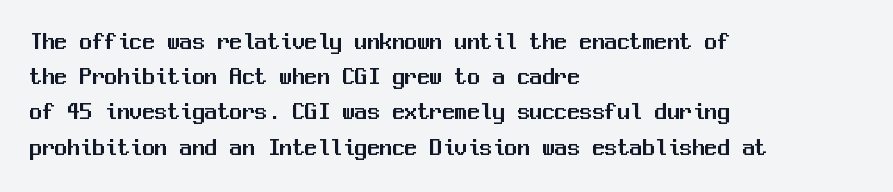
The image shows 25 px text type, upright; set left-aligned, normal line spacing (1.41x), normal letter spacing, not underlined.
